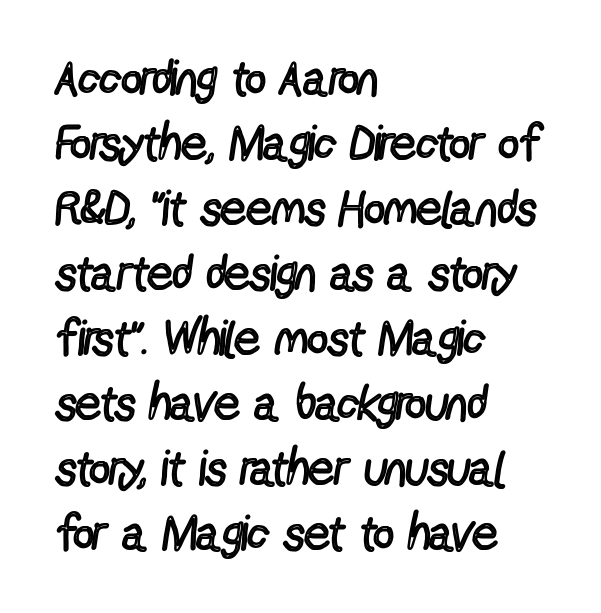
Lines of text with bare space underneath. These lines are rendered in a variable-pitch font. Is the letter spacing exaggerated? No — it looks like the ordinary default. A light-to-regular cut is what we see here.
